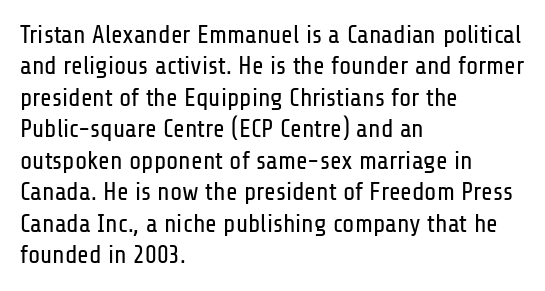
The image shows 25 px text type, upright; set left-aligned, normal line spacing (1.26x), normal letter spacing, not underlined.
